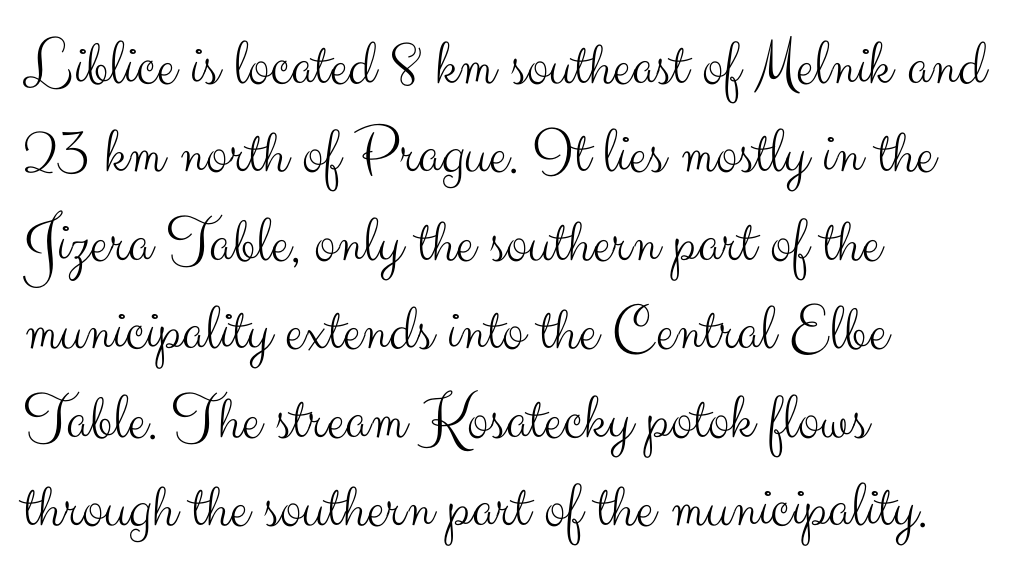
The image shows 66 px light sans-serif type; set left-aligned, normal line spacing (1.34x), normal letter spacing, not underlined; medium stroke contrast and a small x-height.
